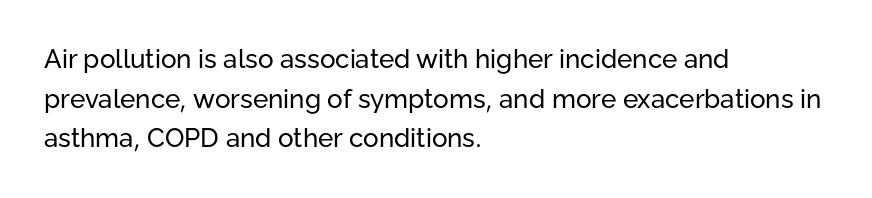
The image shows 26 px text type, upright; set left-aligned, normal line spacing (1.52x), normal letter spacing, not underlined.
